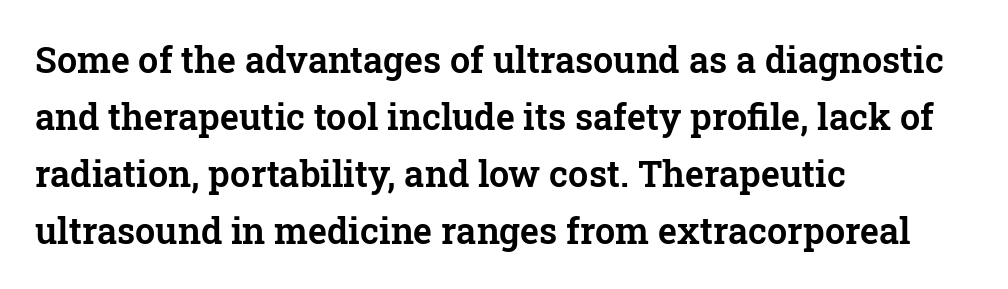
{"serif": "yes", "italic": "no", "width": "normal", "stroke_contrast": "low", "x_height": "medium", "monospaced": "no", "underline": "no", "align": "left", "line_spacing": "normal", "line_spacing_ratio": 1.58, "letter_spacing": "normal", "letter_spacing_em": 0.0, "glyph_px": 36}
